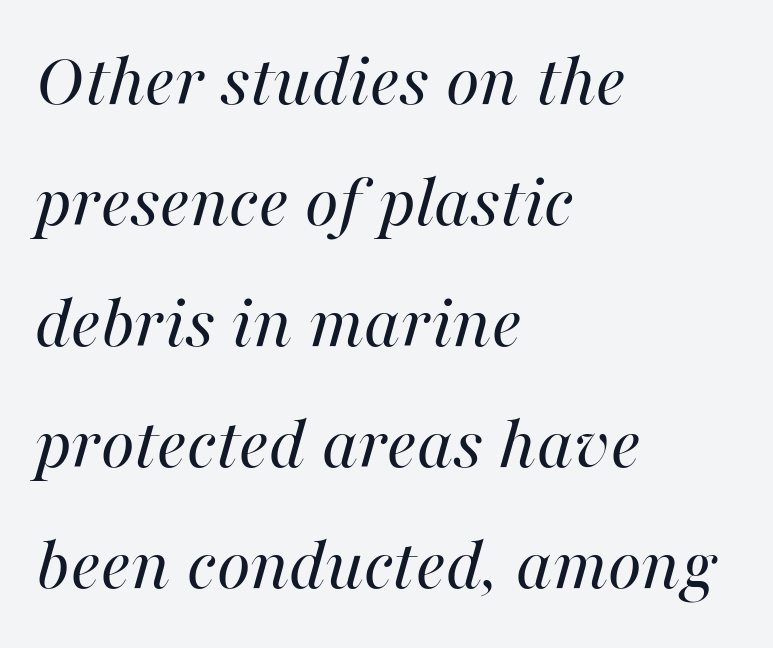
{"italic": "yes", "lean": "right", "slant_degrees": 16, "bold": "no", "weight": "regular", "width": "normal", "stroke_contrast": "high", "x_height": "medium", "monospaced": "no", "underline": "no", "align": "left", "line_spacing": "normal", "line_spacing_ratio": 1.57, "letter_spacing": "normal", "letter_spacing_em": 0.0, "glyph_px": 77}
